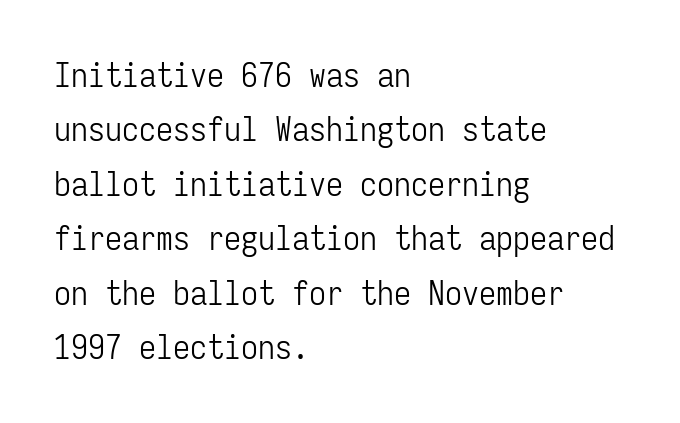
Q: Is the text bold? A: No.
Q: Is the text italic (slanted)? A: No, it is upright.
Q: Is the typeface a serif or a sans-serif typeface? A: Sans-serif.
Q: Is the text underlined? A: No.
Q: How is the paragraph aligned? A: Left-aligned.
Q: Is the spacing between letters normal or unusually wide? A: Normal.
Q: Is the spacing between lines tight, normal or loose? A: Normal.
Q: Width (condensed, normal, or wide)? A: Condensed.
Q: Stroke contrast? A: Low.
Q: x-height? A: Medium.
Q: Monospaced? A: Yes.
